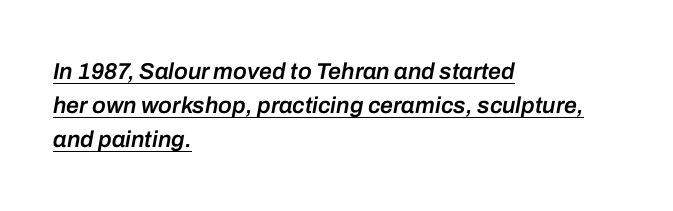
Q: Is the text bold? A: Semi-bold.
Q: Is the text italic (slanted)? A: Yes, it leans right by about 10 degrees.
Q: Is the text underlined? A: Yes.
Q: How is the paragraph aligned? A: Left-aligned.
Q: Is the spacing between letters normal or unusually wide? A: Normal.
Q: Is the spacing between lines tight, normal or loose? A: Normal.
